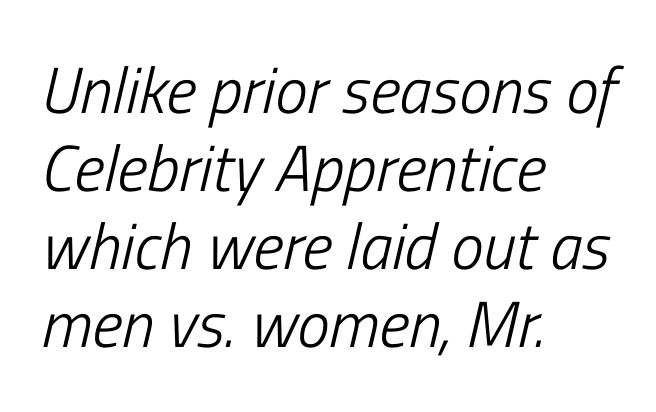
The image shows 65 px light, condensed type, italic (leaning right); set left-aligned, line spacing 1.2x, normal letter spacing, not underlined; low stroke contrast and a medium x-height.
